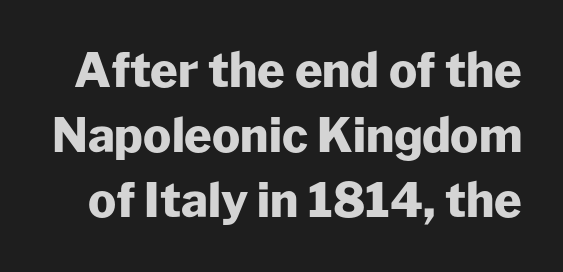
The image shows 47 px heavy sans-serif type, upright; set normal line spacing (1.38x), normal letter spacing, not underlined; low stroke contrast and a medium x-height.
